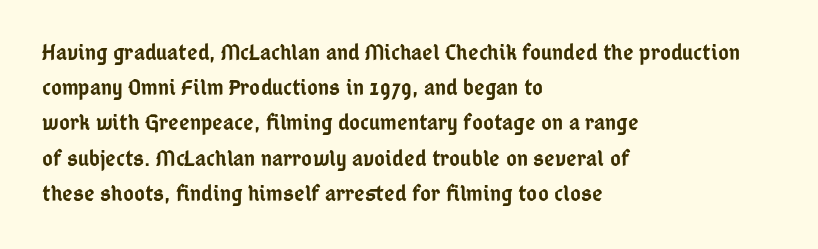
Q: Is the text bold? A: Semi-bold.
Q: Is the text italic (slanted)? A: No, it is upright.
Q: Is the text underlined? A: No.
Q: How is the paragraph aligned? A: Left-aligned.
Q: Is the spacing between letters normal or unusually wide? A: Normal.
Q: Is the spacing between lines tight, normal or loose? A: Normal.
